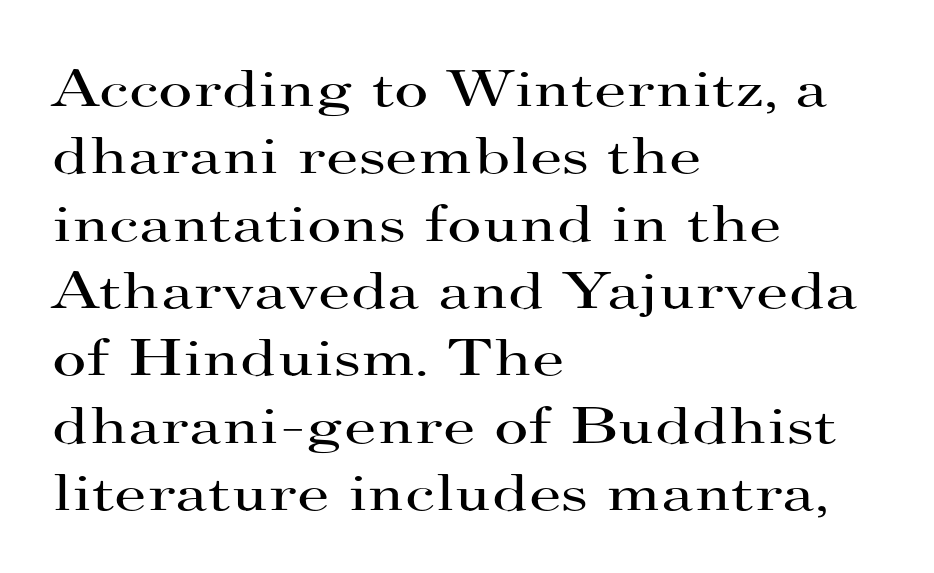
The image shows 53 px regular-weight, wide serif type, upright; set left-aligned, normal line spacing (1.27x), normal letter spacing, not underlined; high stroke contrast and a small x-height.
